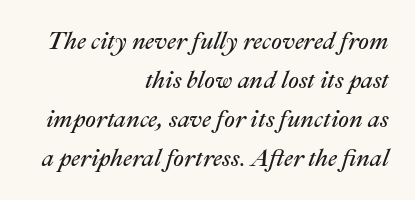
{"italic": "yes", "lean": "right", "slant_degrees": 22, "bold": "no", "underline": "no", "align": "right", "line_spacing": "normal", "line_spacing_ratio": 1.62, "letter_spacing": "normal", "letter_spacing_em": 0.0, "glyph_px": 24}
